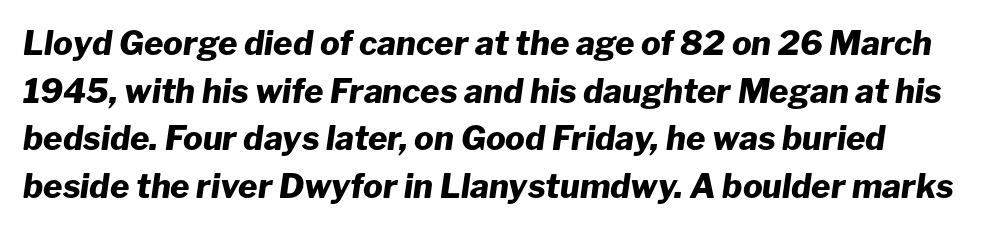
{"italic": "yes", "lean": "right", "slant_degrees": 8, "bold": "yes", "weight": "heavy", "width": "normal", "stroke_contrast": "low", "x_height": "medium", "monospaced": "no", "underline": "no", "line_spacing": "normal", "line_spacing_ratio": 1.44, "letter_spacing": "normal", "letter_spacing_em": 0.0, "glyph_px": 33}
